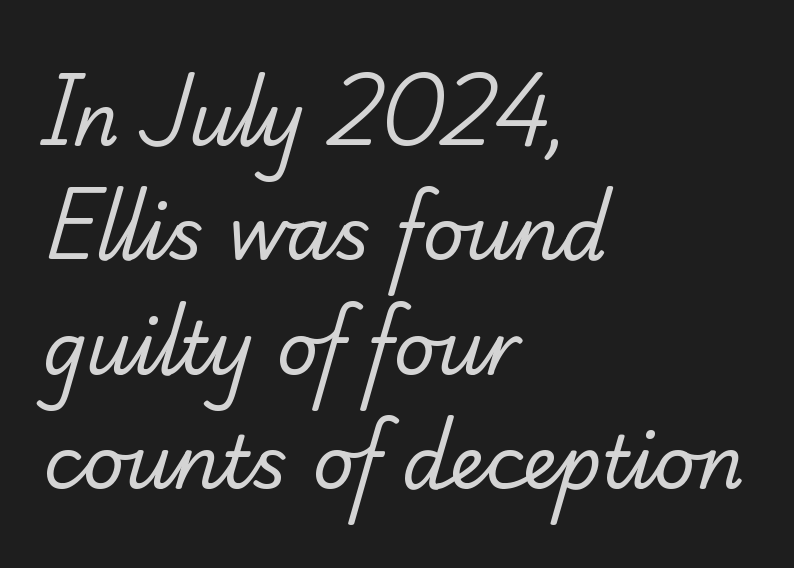
The strokes are not fattened; the text isn't bold. Where is the straight margin? On the left. Observe the serifs anchoring each vertical stroke in this sample. Rows of type keep a routine distance in the vertical direction. Clear beneath every line of the passage.
